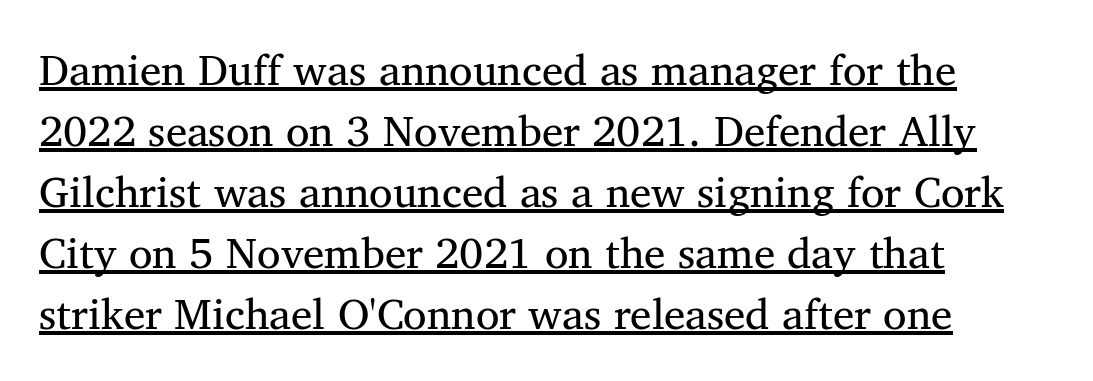
{"serif": "yes", "italic": "no", "bold": "no", "weight": "regular", "width": "normal", "stroke_contrast": "medium", "x_height": "medium", "monospaced": "no", "underline": "yes", "align": "left", "line_spacing": "normal", "line_spacing_ratio": 1.42, "letter_spacing": "normal", "letter_spacing_em": 0.0, "glyph_px": 43}
